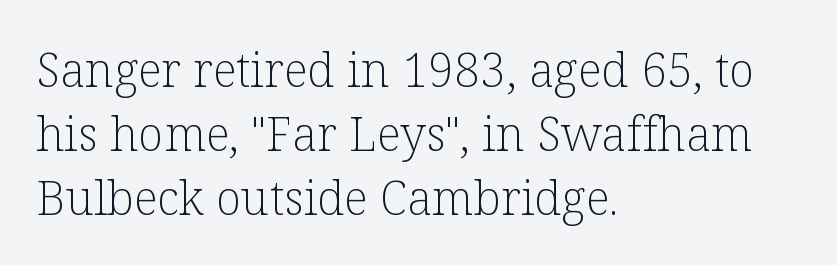
Q: Is the text bold? A: No.
Q: Is the text italic (slanted)? A: No, it is upright.
Q: Is the typeface a serif or a sans-serif typeface? A: Serif.
Q: Is the text underlined? A: No.
Q: How is the paragraph aligned? A: Left-aligned.
Q: Is the spacing between letters normal or unusually wide? A: Normal.
Q: Is the spacing between lines tight, normal or loose? A: Normal.
Q: Width (condensed, normal, or wide)? A: Normal.
Q: Stroke contrast? A: Low.
Q: x-height? A: Medium.
Q: Monospaced? A: No.
